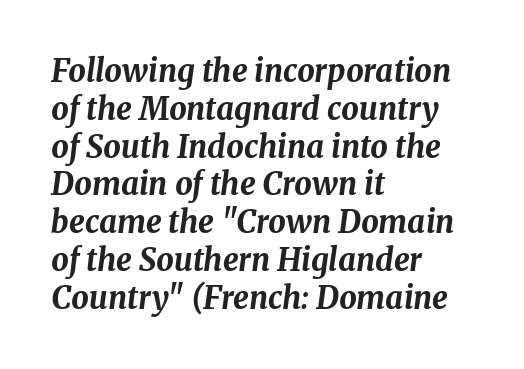
{"italic": "yes", "lean": "right", "slant_degrees": 8, "bold": "yes", "weight": "bold", "width": "normal", "stroke_contrast": "medium", "x_height": "medium", "monospaced": "no", "underline": "no", "align": "left", "line_spacing_ratio": 1.22, "letter_spacing": "normal", "letter_spacing_em": 0.0, "glyph_px": 31}
